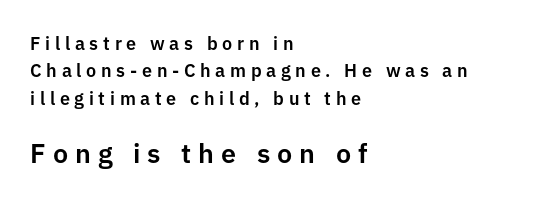
{"italic": "no", "underline": "no", "align": "left", "line_spacing": "normal", "line_spacing_ratio": 1.52, "letter_spacing": "wide", "letter_spacing_em": 0.26, "larger_block": "second", "size_ratio": 1.5, "glyph_px": 27}
